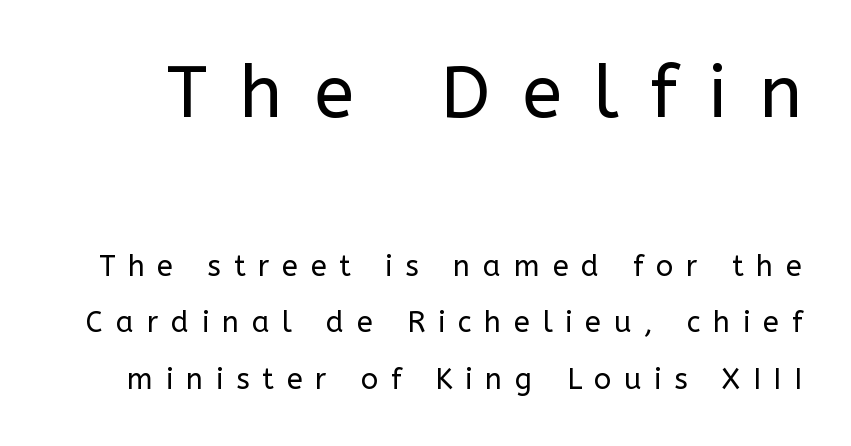
{"serif": "no", "italic": "no", "bold": "no", "weight": "regular", "width": "normal", "stroke_contrast": "low", "x_height": "medium", "monospaced": "no", "underline": "no", "line_spacing": "loose", "line_spacing_ratio": 1.94, "letter_spacing": "wide", "letter_spacing_em": 0.44, "larger_block": "first", "size_ratio": 2.52, "glyph_px": 73}
